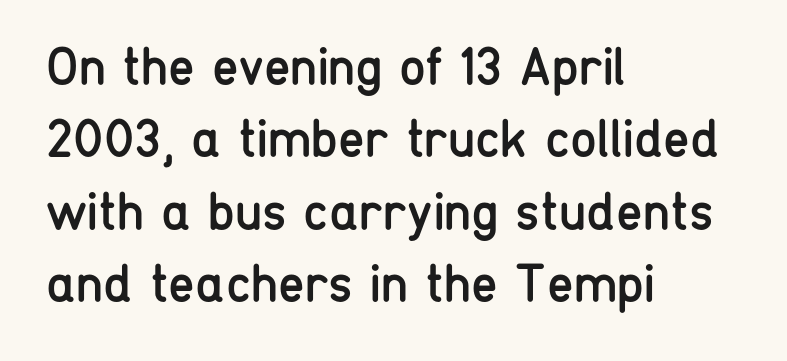
Q: Is the text bold? A: No.
Q: Is the text italic (slanted)? A: No, it is upright.
Q: Is the typeface a serif or a sans-serif typeface? A: Sans-serif.
Q: Is the text underlined? A: No.
Q: How is the paragraph aligned? A: Left-aligned.
Q: Is the spacing between letters normal or unusually wide? A: Normal.
Q: Is the spacing between lines tight, normal or loose? A: Normal.
Q: Width (condensed, normal, or wide)? A: Condensed.
Q: Stroke contrast? A: Low.
Q: x-height? A: Medium.
Q: Monospaced? A: No.
